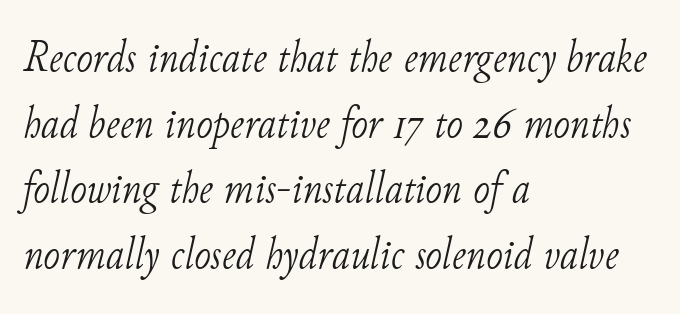
The image shows 45 px light serif type, italic (leaning right); set left-aligned, normal line spacing (1.46x), normal letter spacing, not underlined; low stroke contrast and a small x-height.
